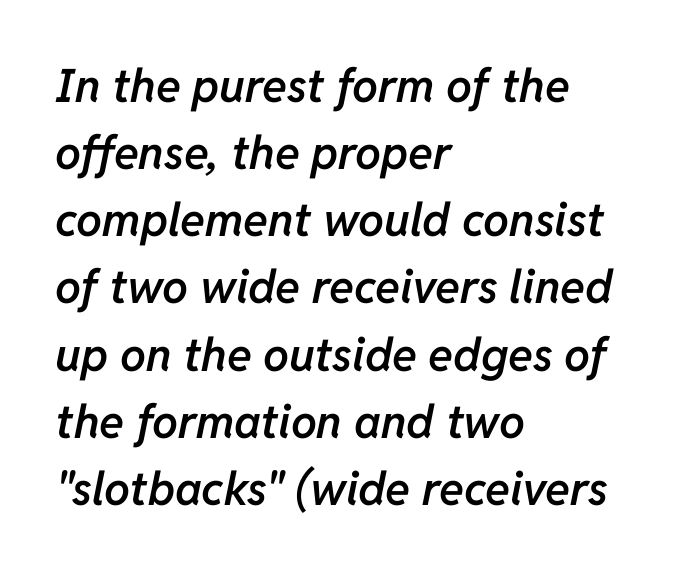
Q: Is the text bold? A: Semi-bold.
Q: Is the text italic (slanted)? A: Yes, it leans right by about 11 degrees.
Q: Is the text underlined? A: No.
Q: How is the paragraph aligned? A: Left-aligned.
Q: Is the spacing between letters normal or unusually wide? A: Normal.
Q: Is the spacing between lines tight, normal or loose? A: Normal.
Q: Width (condensed, normal, or wide)? A: Normal.
Q: Stroke contrast? A: Low.
Q: x-height? A: Medium.
Q: Monospaced? A: No.
